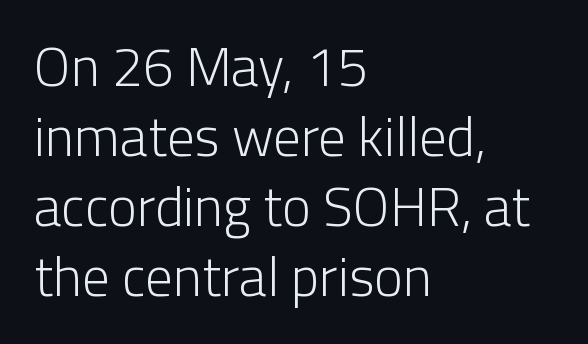
Q: Is the text bold? A: No.
Q: Is the text italic (slanted)? A: No, it is upright.
Q: Is the typeface a serif or a sans-serif typeface? A: Sans-serif.
Q: Is the text underlined? A: No.
Q: How is the paragraph aligned? A: Left-aligned.
Q: Is the spacing between letters normal or unusually wide? A: Normal.
Q: Is the spacing between lines tight, normal or loose? A: Normal.
Q: Width (condensed, normal, or wide)? A: Normal.
Q: Stroke contrast? A: Low.
Q: x-height? A: Medium.
Q: Monospaced? A: No.
